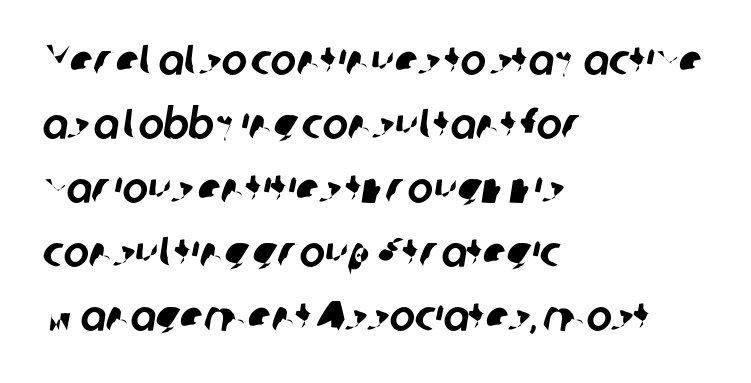
Compared with a centered layout, this one pins lines to the left instead. The rendering uses natural spacing where letterforms have individual widths. The rendering shows plain stroke endings on the letterforms — a sans-serif design. Vertical spacing — default.
